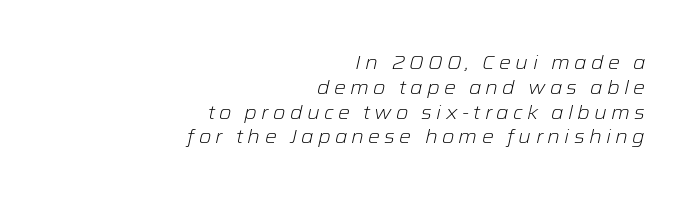
{"italic": "yes", "lean": "right", "slant_degrees": 12, "bold": "no", "underline": "no", "align": "right", "line_spacing_ratio": 1.24, "letter_spacing": "wide", "letter_spacing_em": 0.21, "glyph_px": 20}
